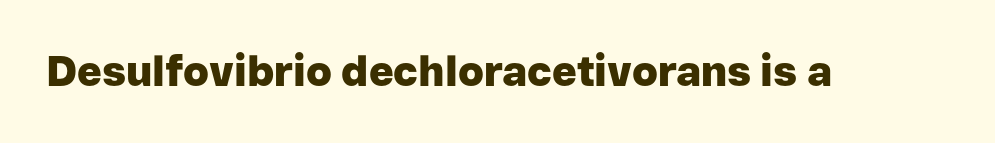
{"serif": "no", "italic": "no", "bold": "yes", "weight": "heavy", "width": "normal", "stroke_contrast": "low", "x_height": "medium", "monospaced": "no", "underline": "no", "letter_spacing": "normal", "letter_spacing_em": 0.0, "glyph_px": 42}
